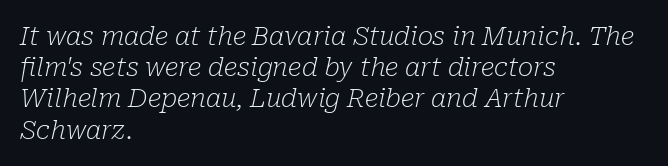
Q: Is the text bold? A: No.
Q: Is the text italic (slanted)? A: Yes, it leans right by about 10 degrees.
Q: Is the text underlined? A: No.
Q: How is the paragraph aligned? A: Left-aligned.
Q: Is the spacing between letters normal or unusually wide? A: Normal.
